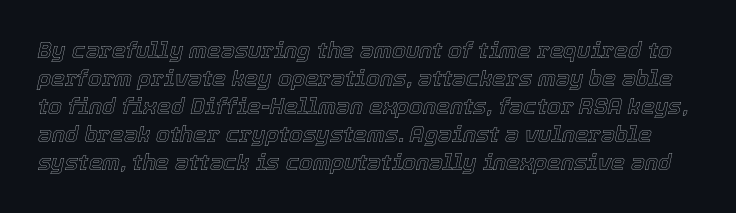
{"italic": "yes", "lean": "right", "slant_degrees": 12, "underline": "no", "line_spacing": "normal", "line_spacing_ratio": 1.27, "letter_spacing": "normal", "letter_spacing_em": 0.0, "glyph_px": 22}
